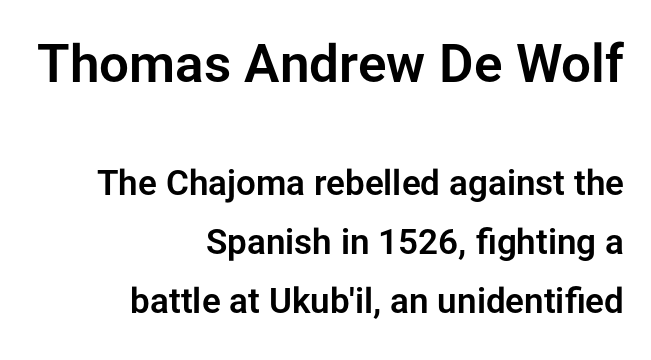
Q: Is the text italic (slanted)? A: No, it is upright.
Q: Is the typeface a serif or a sans-serif typeface? A: Sans-serif.
Q: Is the text underlined? A: No.
Q: How is the paragraph aligned? A: Right-aligned.
Q: Is the spacing between letters normal or unusually wide? A: Normal.
Q: Is the spacing between lines tight, normal or loose? A: Normal.
Q: Which block of text is set in a larger size, the first (top) or the second (bottom)? A: The first (top) one.
Q: Width (condensed, normal, or wide)? A: Normal.
Q: Stroke contrast? A: Low.
Q: x-height? A: Medium.
Q: Monospaced? A: No.
